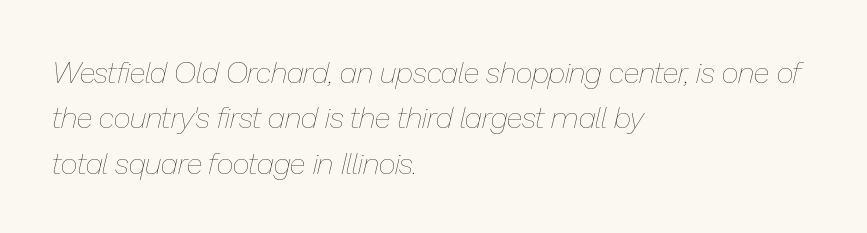
{"italic": "yes", "lean": "right", "slant_degrees": 13, "bold": "no", "weight": "thin", "width": "normal", "stroke_contrast": "low", "x_height": "medium", "monospaced": "no", "underline": "no", "align": "left", "line_spacing": "normal", "line_spacing_ratio": 1.51, "letter_spacing": "normal", "letter_spacing_em": 0.0, "glyph_px": 30}
